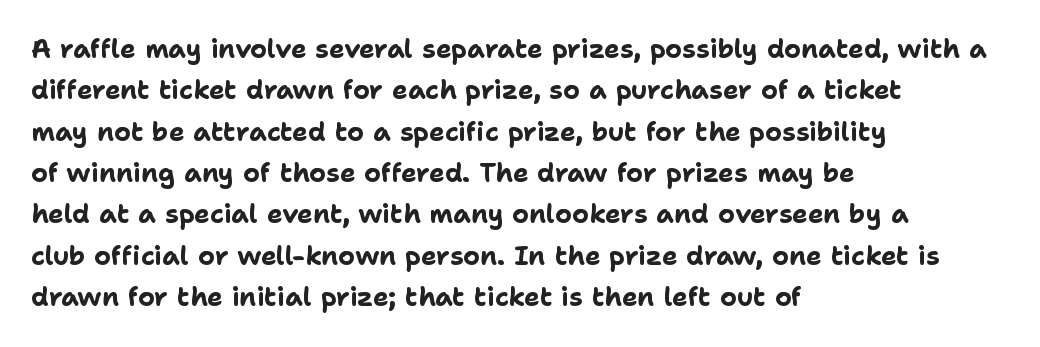
{"italic": "no", "bold": "yes", "underline": "no", "align": "left", "line_spacing": "normal", "line_spacing_ratio": 1.59, "letter_spacing": "normal", "letter_spacing_em": 0.0, "glyph_px": 26}
